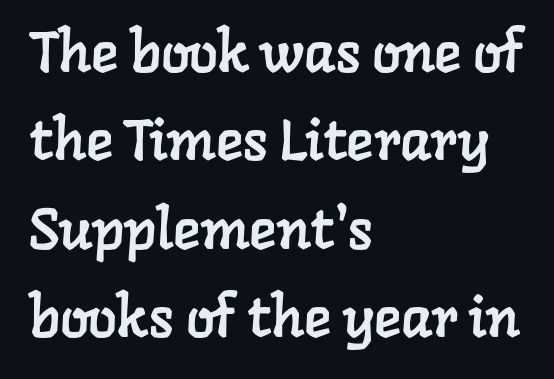
The image shows 57 px serif type; set left-aligned, normal line spacing (1.55x), normal letter spacing, not underlined; low stroke contrast and a medium x-height.
